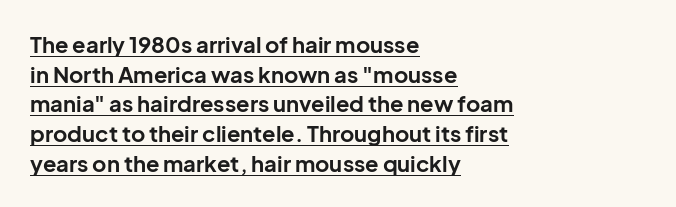
{"italic": "no", "bold": "yes", "underline": "yes", "align": "left", "line_spacing": "normal", "line_spacing_ratio": 1.35, "letter_spacing": "normal", "letter_spacing_em": 0.0, "glyph_px": 22}
